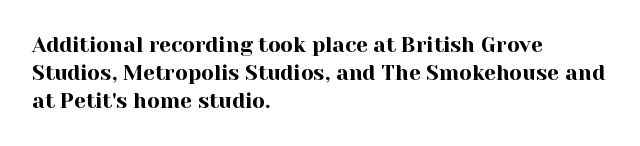
The image shows 21 px text type, upright; set left-aligned, normal line spacing (1.33x), normal letter spacing, not underlined.
